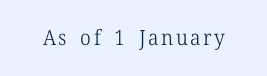
The image shows 21 px text type, upright; set not underlined.
